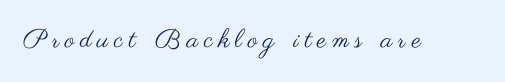
The image shows 26 px text type; set unusually wide letter spacing (+0.22 em), not underlined.
